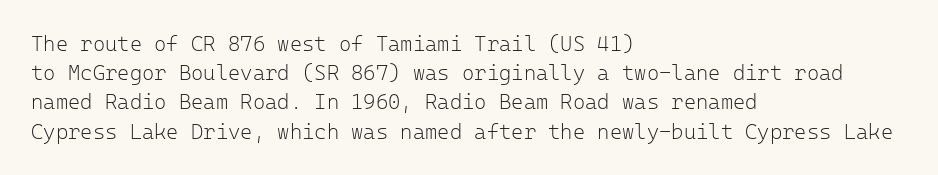
Q: Is the text bold? A: No.
Q: Is the text italic (slanted)? A: No, it is upright.
Q: Is the text underlined? A: No.
Q: How is the paragraph aligned? A: Left-aligned.
Q: Is the spacing between letters normal or unusually wide? A: Normal.
Q: Is the spacing between lines tight, normal or loose? A: Normal.
